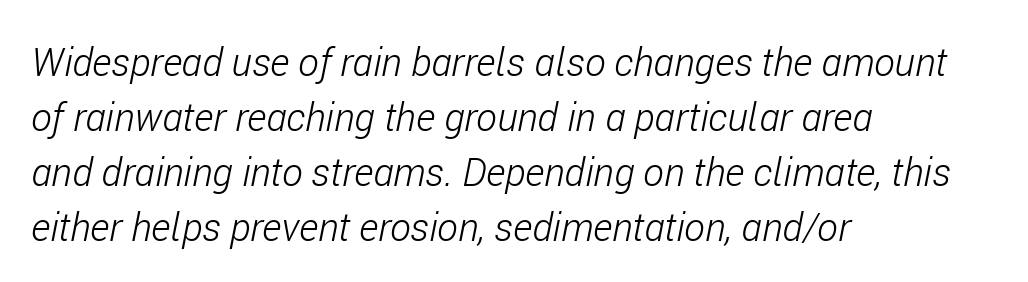
The image shows 39 px light, condensed type, italic (leaning right); set left-aligned, normal line spacing (1.41x), normal letter spacing, not underlined; low stroke contrast and a medium x-height.
